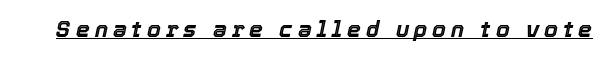
Q: Is the text italic (slanted)? A: Yes, it leans right by about 12 degrees.
Q: Is the text underlined? A: Yes.
Q: Is the spacing between letters normal or unusually wide? A: Unusually wide.
